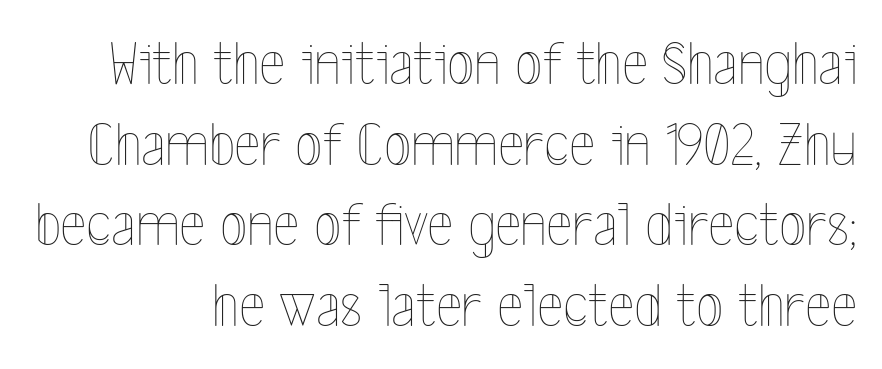
This sample has the flowing, uneven cadence of proportional lettering. Stroke mass is kept to a normal reading level or below. Reading down the column, the eye jumps a familiar distance to each next line. The letters stand straight up with perfectly vertical stems. Has an underline been added? It has not. These lines keep a tight, regular rhythm from letter to letter.
